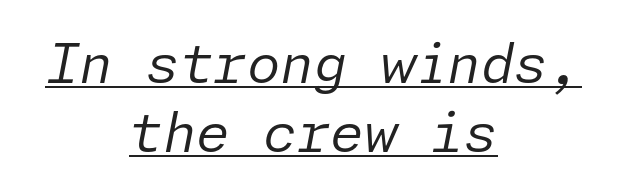
The line-height multiplier appears to be the usual default. What stands out about the letter spacing? Nothing — it is the standard amount. No heavy texture on the line: the type isn't bold. Teacher's note: observe the equal gaps on both sides — that is centered alignment.
